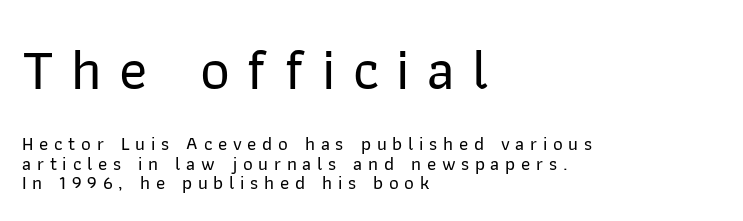
The image shows 58 px sans-serif type, upright; set left-aligned, tight line spacing (1.03x), unusually wide letter spacing (+0.3 em), not underlined; the first (top) block is 3.05x larger; low stroke contrast and a medium x-height.
